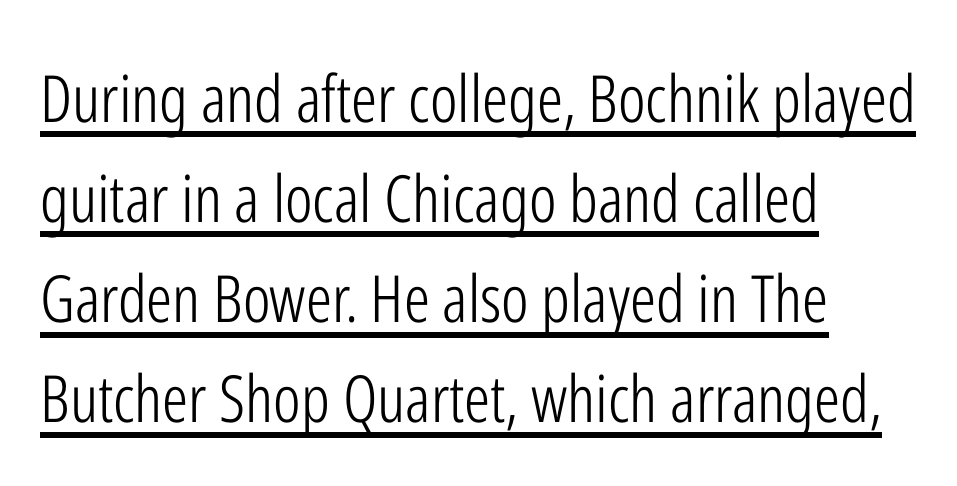
{"serif": "no", "italic": "no", "bold": "no", "weight": "light", "width": "condensed", "stroke_contrast": "low", "x_height": "medium", "monospaced": "no", "underline": "yes", "align": "left", "line_spacing": "normal", "line_spacing_ratio": 1.54, "letter_spacing": "normal", "letter_spacing_em": 0.0, "glyph_px": 65}
